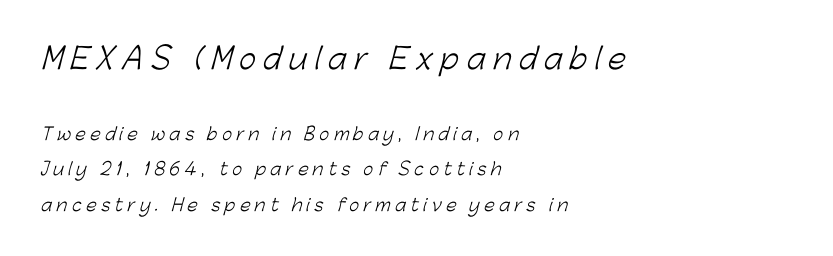
Q: Is the text bold? A: No.
Q: Is the typeface a serif or a sans-serif typeface? A: Sans-serif.
Q: Is the text underlined? A: No.
Q: How is the paragraph aligned? A: Left-aligned.
Q: Is the spacing between letters normal or unusually wide? A: Unusually wide.
Q: Is the spacing between lines tight, normal or loose? A: Loose.
Q: Which block of text is set in a larger size, the first (top) or the second (bottom)? A: The first (top) one.
Q: Width (condensed, normal, or wide)? A: Normal.
Q: Stroke contrast? A: Low.
Q: x-height? A: Medium.
Q: Monospaced? A: No.
